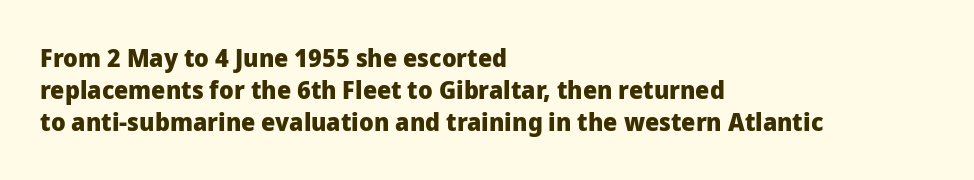
{"italic": "no", "bold": "yes", "underline": "no", "align": "left", "line_spacing": "normal", "line_spacing_ratio": 1.29, "letter_spacing": "normal", "letter_spacing_em": 0.0, "glyph_px": 25}
